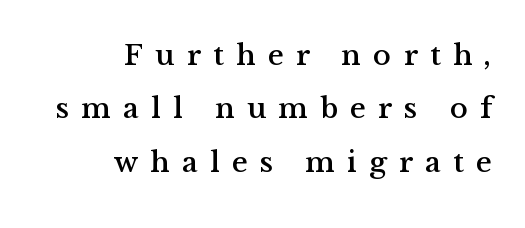
{"serif": "yes", "italic": "no", "width": "normal", "stroke_contrast": "medium", "x_height": "medium", "monospaced": "no", "underline": "no", "align": "right", "line_spacing_ratio": 1.78, "letter_spacing": "wide", "letter_spacing_em": 0.41, "glyph_px": 30}
